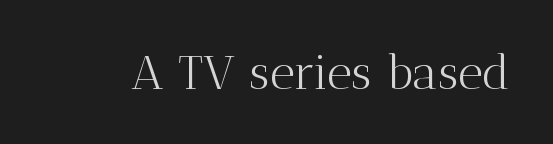
Q: Is the text bold? A: No.
Q: Is the text italic (slanted)? A: No, it is upright.
Q: Is the typeface a serif or a sans-serif typeface? A: Serif.
Q: Is the text underlined? A: No.
Q: Is the spacing between letters normal or unusually wide? A: Normal.
Q: Width (condensed, normal, or wide)? A: Normal.
Q: Stroke contrast? A: Medium.
Q: x-height? A: Medium.
Q: Monospaced? A: No.
